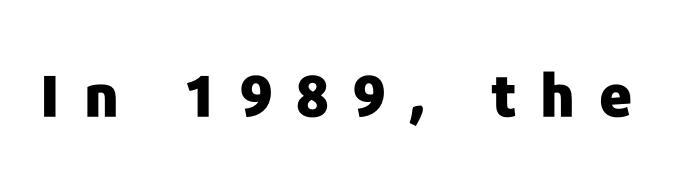
Does the lettering tilt? It doesn't — this is upright. Bare-footed words on every line. This is sans-serif lettering, the kind often seen on screens and signage. Note the varied advance widths — an 'i' is clearly narrower than an 'm'.
